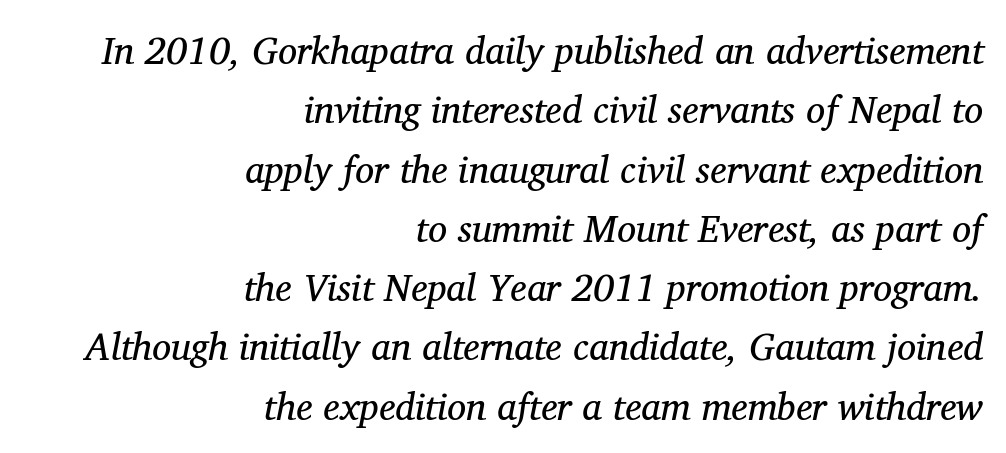
Q: Is the text bold? A: No.
Q: Is the text italic (slanted)? A: Yes, it leans right by about 11 degrees.
Q: Is the typeface a serif or a sans-serif typeface? A: Serif.
Q: Is the text underlined? A: No.
Q: How is the paragraph aligned? A: Right-aligned.
Q: Is the spacing between letters normal or unusually wide? A: Normal.
Q: Is the spacing between lines tight, normal or loose? A: Normal.
Q: Width (condensed, normal, or wide)? A: Normal.
Q: Stroke contrast? A: Medium.
Q: x-height? A: Medium.
Q: Monospaced? A: No.
